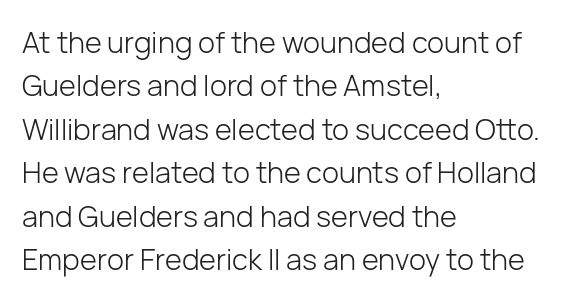
{"serif": "no", "italic": "no", "bold": "no", "weight": "light", "width": "normal", "stroke_contrast": "low", "x_height": "medium", "monospaced": "no", "underline": "no", "align": "left", "line_spacing": "normal", "line_spacing_ratio": 1.5, "letter_spacing": "normal", "letter_spacing_em": 0.0, "glyph_px": 29}
